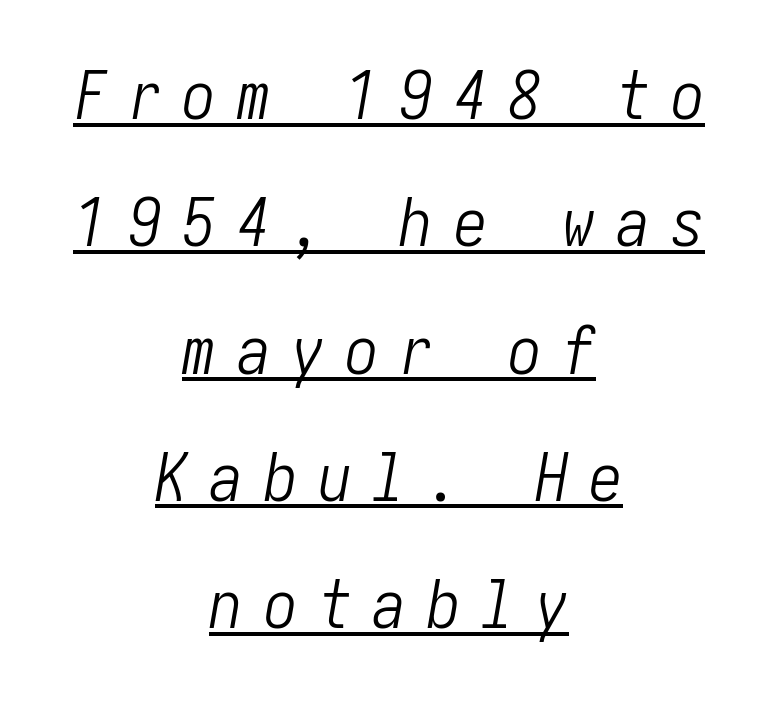
{"italic": "yes", "lean": "right", "slant_degrees": 10, "bold": "no", "weight": "light", "width": "condensed", "stroke_contrast": "low", "x_height": "medium", "underline": "yes", "align": "center", "line_spacing": "loose", "line_spacing_ratio": 1.9, "letter_spacing": "wide", "letter_spacing_em": 0.31, "glyph_px": 67}
